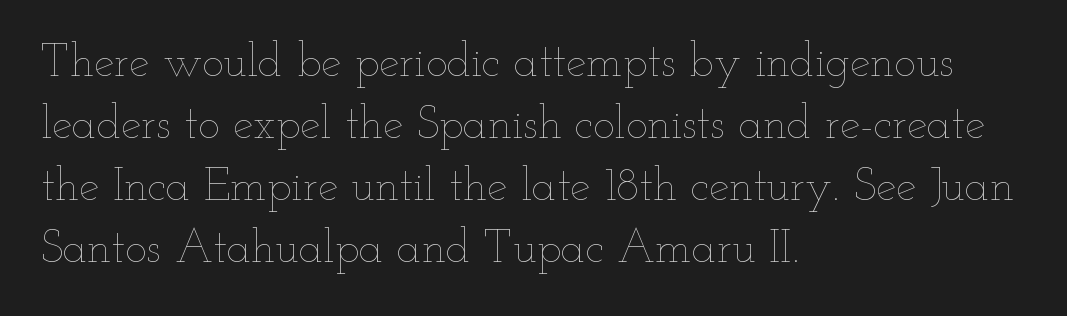
{"italic": "no", "bold": "no", "weight": "thin", "width": "wide", "stroke_contrast": "low", "x_height": "small", "monospaced": "no", "underline": "no", "align": "left", "line_spacing": "normal", "line_spacing_ratio": 1.35, "letter_spacing": "normal", "letter_spacing_em": 0.0, "glyph_px": 46}
